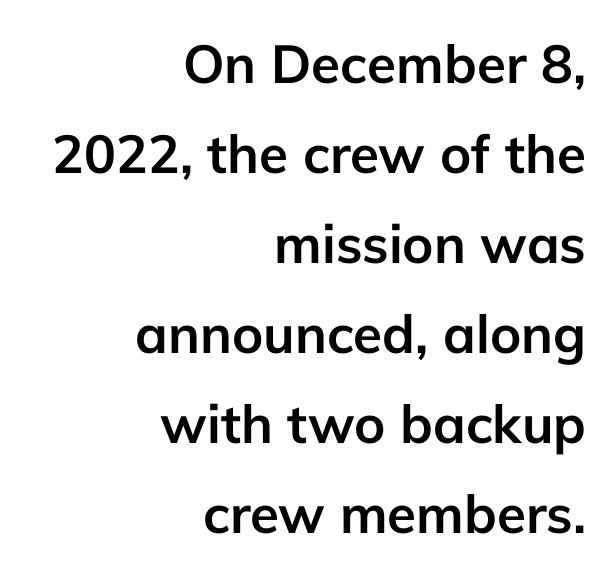
{"serif": "no", "italic": "no", "bold": "yes", "weight": "semibold", "width": "normal", "stroke_contrast": "low", "x_height": "medium", "monospaced": "no", "underline": "no", "align": "right", "line_spacing": "normal", "line_spacing_ratio": 1.7, "letter_spacing": "normal", "letter_spacing_em": 0.0, "glyph_px": 53}
